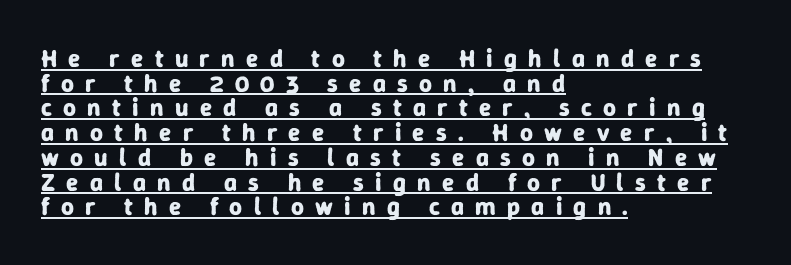
This is underlined copy, the kind a proofreader might mark for attention. Does the leading feel generous? Not at all — it's pinched. Typesetter's note: full bold, strokes at maximum text heaviness. Short and long lines alike share a common starting point at left.
